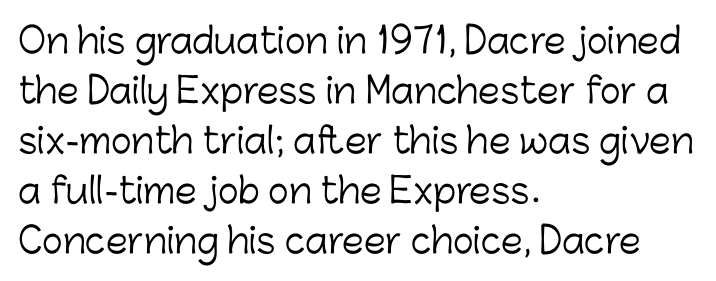
Q: Is the text bold? A: No.
Q: Is the text italic (slanted)? A: No, it is upright.
Q: Is the typeface a serif or a sans-serif typeface? A: Sans-serif.
Q: Is the text underlined? A: No.
Q: How is the paragraph aligned? A: Left-aligned.
Q: Is the spacing between letters normal or unusually wide? A: Normal.
Q: Is the spacing between lines tight, normal or loose? A: Normal.
Q: Width (condensed, normal, or wide)? A: Normal.
Q: Stroke contrast? A: Low.
Q: x-height? A: Medium.
Q: Monospaced? A: No.
